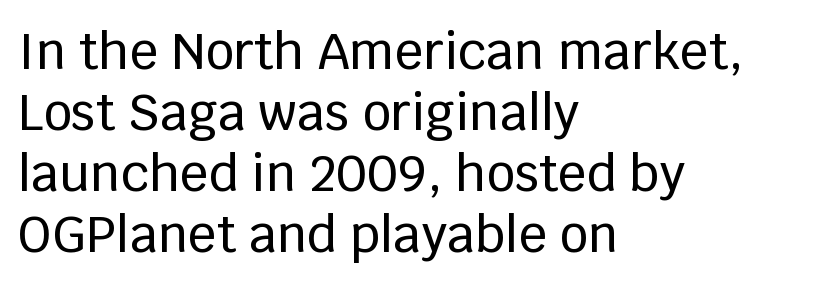
{"serif": "no", "italic": "no", "width": "normal", "stroke_contrast": "low", "x_height": "large", "monospaced": "no", "underline": "no", "align": "left", "line_spacing_ratio": 1.22, "letter_spacing": "normal", "letter_spacing_em": 0.0, "glyph_px": 50}
